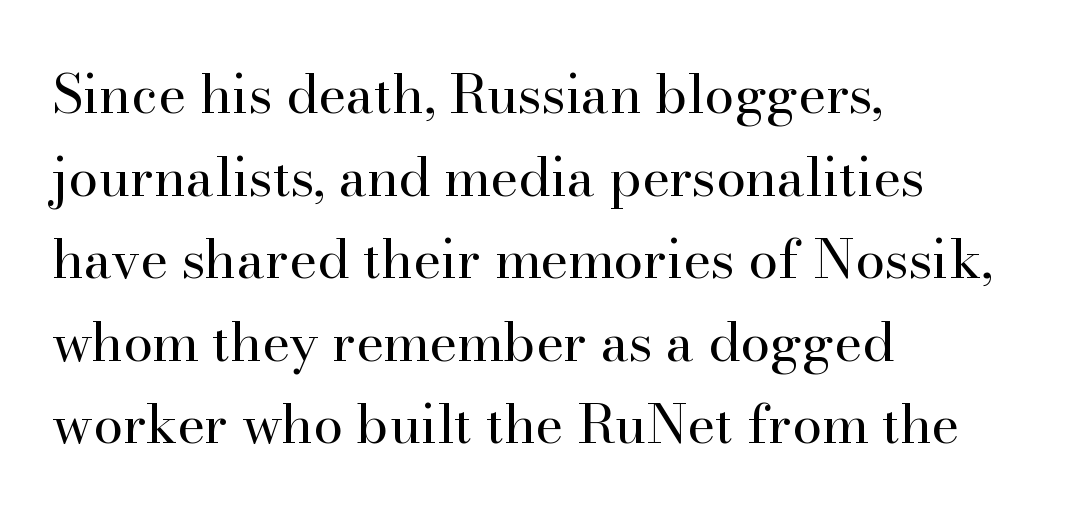
Q: Is the text bold? A: No.
Q: Is the text italic (slanted)? A: No, it is upright.
Q: Is the typeface a serif or a sans-serif typeface? A: Serif.
Q: Is the text underlined? A: No.
Q: How is the paragraph aligned? A: Left-aligned.
Q: Is the spacing between letters normal or unusually wide? A: Normal.
Q: Is the spacing between lines tight, normal or loose? A: Normal.
Q: Width (condensed, normal, or wide)? A: Normal.
Q: Stroke contrast? A: High.
Q: x-height? A: Small.
Q: Monospaced? A: No.
